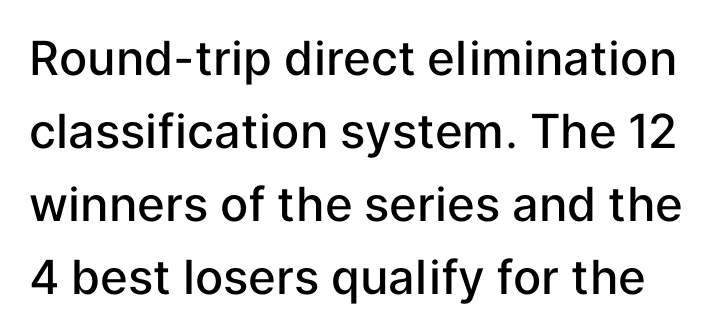
{"serif": "no", "italic": "no", "bold": "semi", "weight": "semibold", "width": "normal", "stroke_contrast": "low", "x_height": "medium", "monospaced": "no", "underline": "no", "line_spacing": "normal", "line_spacing_ratio": 1.55, "letter_spacing": "normal", "letter_spacing_em": 0.0, "glyph_px": 47}
